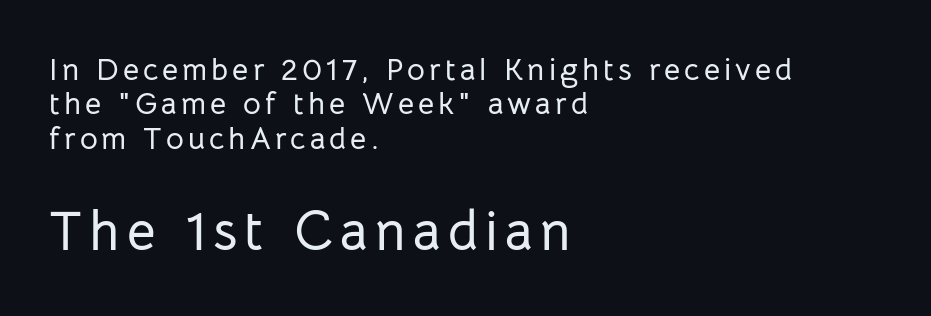
{"serif": "no", "italic": "no", "width": "normal", "stroke_contrast": "low", "x_height": "medium", "monospaced": "no", "underline": "no", "align": "left", "line_spacing": "tight", "line_spacing_ratio": 1.11, "larger_block": "second", "size_ratio": 1.77, "glyph_px": 55}
